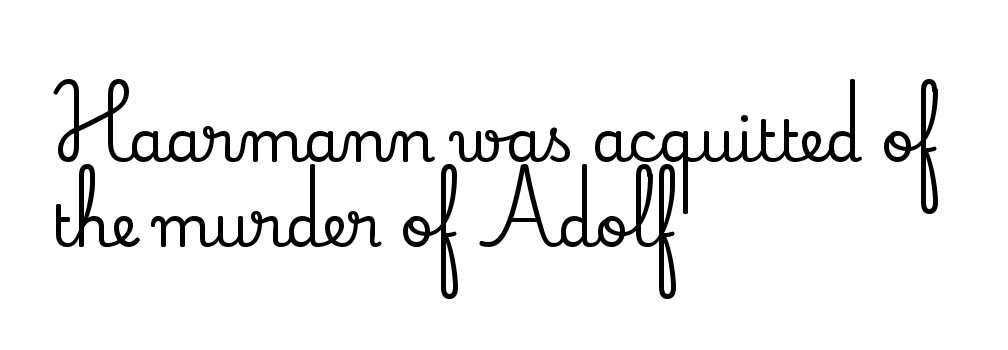
In terms of letterform style, serifs are clearly present. Spacing verdict: proportional, widths tailored to each character. A clean baseline with only descenders dipping below it. When letters stand straight like this, we call the style roman or upright.
